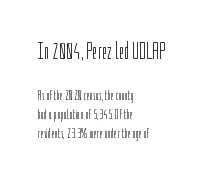
Bare-footed words on every line. The text block is weighted toward the left margin, trailing off unevenly rightward. The letterforms sit at book weight or below. Every stem runs plumb, perpendicular to the baseline. These two chunks differ in scale, with the top chunk taking the larger measure.
